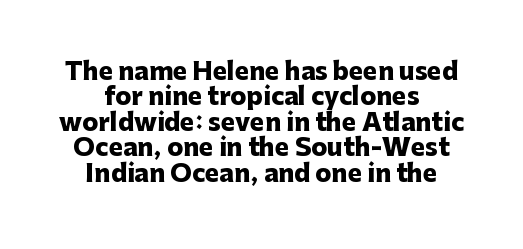
Whoever set this chose condensed vertical rhythm over breathing room. The font's upright variant was chosen for this text. The string is rendered with underlining switched off. In terms of letterspacing, this is plain default setting. As a designer I'd log this as weight 700, bold. Line starts and ends both wander, symmetrically.
